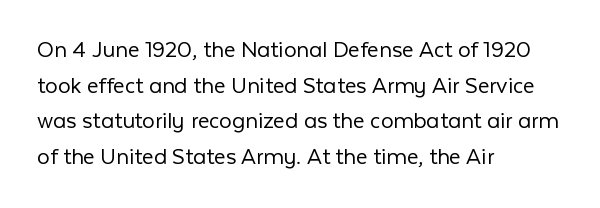
{"italic": "no", "bold": "no", "underline": "no", "align": "left", "line_spacing": "normal", "line_spacing_ratio": 1.43, "letter_spacing": "normal", "letter_spacing_em": 0.0, "glyph_px": 25}
